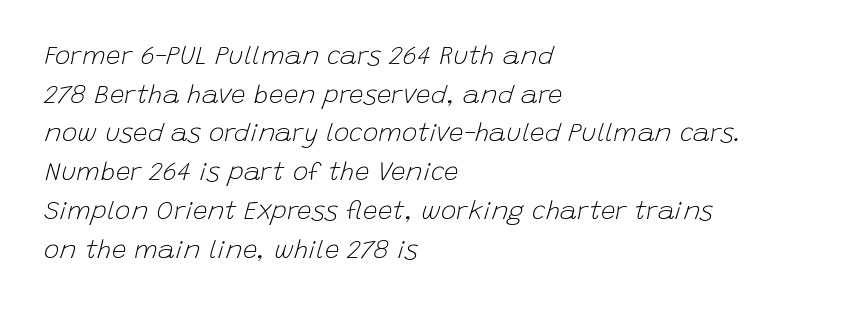
The image shows 26 px text type, italic (leaning right); set left-aligned, normal line spacing (1.49x), normal letter spacing, not underlined.
